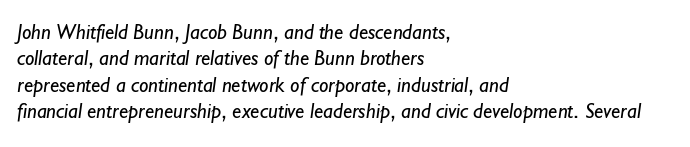
{"bold": "no", "underline": "no", "align": "left", "line_spacing": "normal", "line_spacing_ratio": 1.26, "letter_spacing": "normal", "letter_spacing_em": 0.0, "glyph_px": 21}
